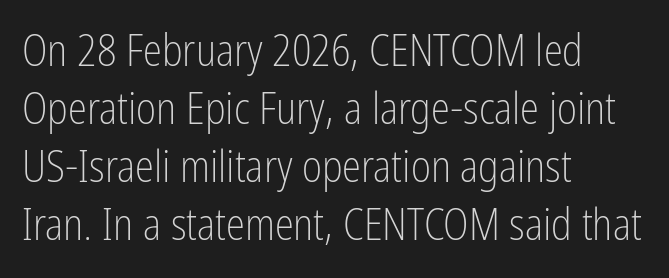
Q: Is the text bold? A: No.
Q: Is the text italic (slanted)? A: No, it is upright.
Q: Is the typeface a serif or a sans-serif typeface? A: Sans-serif.
Q: Is the text underlined? A: No.
Q: How is the paragraph aligned? A: Left-aligned.
Q: Is the spacing between letters normal or unusually wide? A: Normal.
Q: Is the spacing between lines tight, normal or loose? A: Normal.
Q: Width (condensed, normal, or wide)? A: Condensed.
Q: Stroke contrast? A: Low.
Q: x-height? A: Medium.
Q: Monospaced? A: No.
